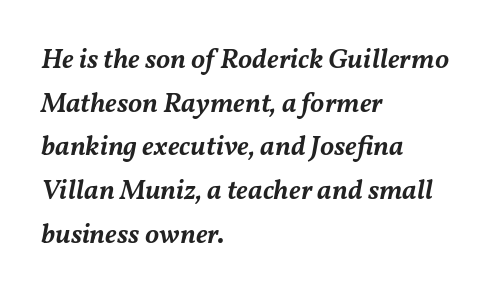
Q: Is the text bold? A: Semi-bold.
Q: Is the text italic (slanted)? A: Yes, it leans right by about 11 degrees.
Q: Is the text underlined? A: No.
Q: How is the paragraph aligned? A: Left-aligned.
Q: Is the spacing between letters normal or unusually wide? A: Normal.
Q: Is the spacing between lines tight, normal or loose? A: Normal.
Q: Width (condensed, normal, or wide)? A: Normal.
Q: Stroke contrast? A: Medium.
Q: x-height? A: Medium.
Q: Monospaced? A: No.
